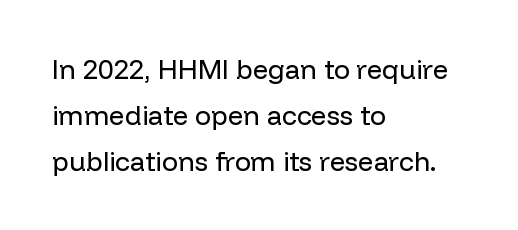
The image shows 27 px text type, upright; set left-aligned, normal line spacing (1.7x), normal letter spacing, not underlined.
